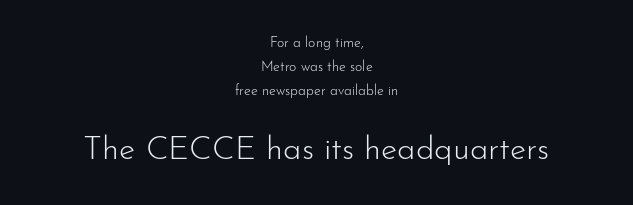
The letters carry no serifs — their stems end cleanly without finishing strokes. Visually, the bottom section dominates because its glyphs are scaled up. Think of a printed novel: that variable character pitch is what you see here. Nobody touched the tracking dial on this one. Casual observation: everything's sitting right in the middle. Italic: no, the glyphs are upright roman.
